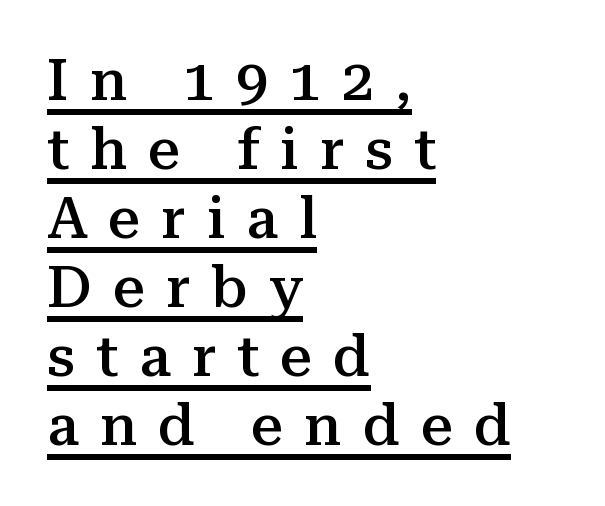
Q: Is the text bold? A: Semi-bold.
Q: Is the text italic (slanted)? A: No, it is upright.
Q: Is the typeface a serif or a sans-serif typeface? A: Serif.
Q: Is the text underlined? A: Yes.
Q: How is the paragraph aligned? A: Left-aligned.
Q: Is the spacing between letters normal or unusually wide? A: Unusually wide.
Q: Width (condensed, normal, or wide)? A: Normal.
Q: Stroke contrast? A: Medium.
Q: x-height? A: Medium.
Q: Monospaced? A: No.
